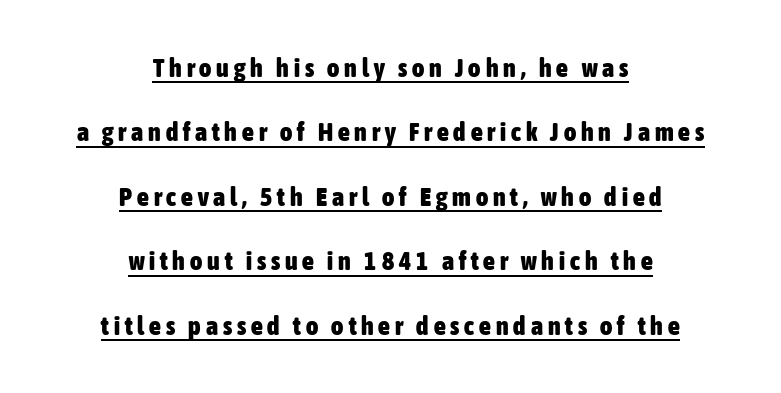
Successive baselines arrive slowly, with a big drop between each. Rendered with straight, roman letterforms. Emphasis is given by a line drawn under the lettering. What weight is shown? A full bold with thick strokes. Visually the block forms a symmetrical silhouette, jagged on both flanks.
